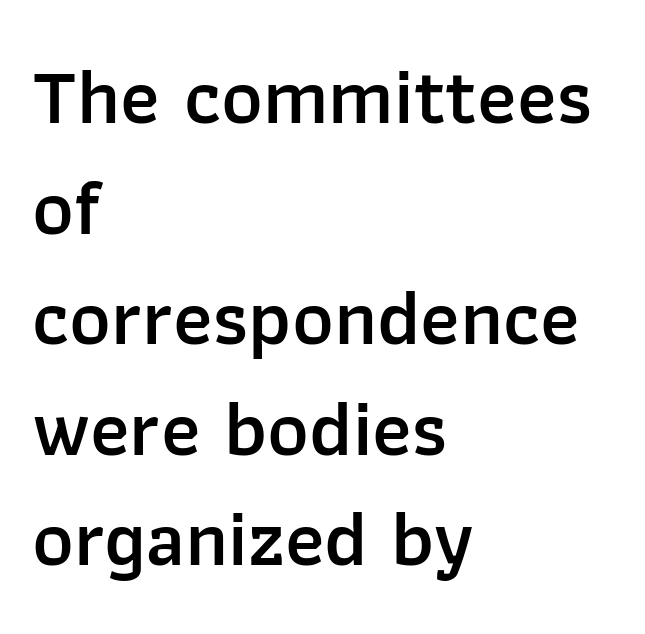
This sample uses an upright cut, with every glyph sitting square on the baseline. Typographically, this falls in the sans-serif category. The foot of each line stays bare and open. The ragged edge is on the right, which tells us the setting is flush left. Spacing verdict: proportional, widths tailored to each character. You could call the tracking neutral — neither tight nor loose.
